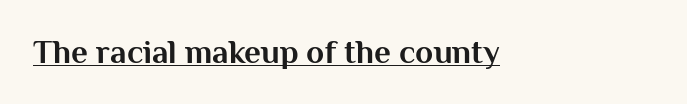
Q: Is the text bold? A: Yes.
Q: Is the text italic (slanted)? A: No, it is upright.
Q: Is the typeface a serif or a sans-serif typeface? A: Sans-serif.
Q: Is the text underlined? A: Yes.
Q: Is the spacing between letters normal or unusually wide? A: Normal.
Q: Width (condensed, normal, or wide)? A: Normal.
Q: Stroke contrast? A: Medium.
Q: x-height? A: Medium.
Q: Monospaced? A: No.
